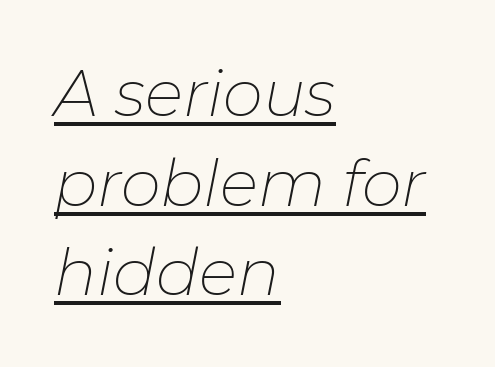
{"italic": "yes", "lean": "right", "slant_degrees": 11, "bold": "no", "weight": "thin", "width": "normal", "stroke_contrast": "low", "x_height": "medium", "monospaced": "no", "underline": "yes", "align": "left", "line_spacing": "normal", "line_spacing_ratio": 1.4, "letter_spacing": "normal", "letter_spacing_em": 0.0, "glyph_px": 64}
